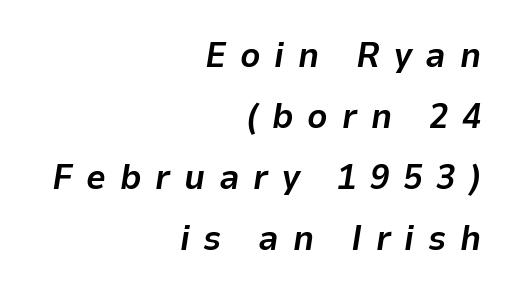
The letters are spread apart with noticeably loose tracking. The passage shown is typed in a proportional face where columns would drift. Reading down the block, your eye finds every line finishing at a fixed right position. Each glyph is drawn with heavy, bold strokes. Slant detected: the letters are inclined. A clean baseline with only descenders dipping below it.
